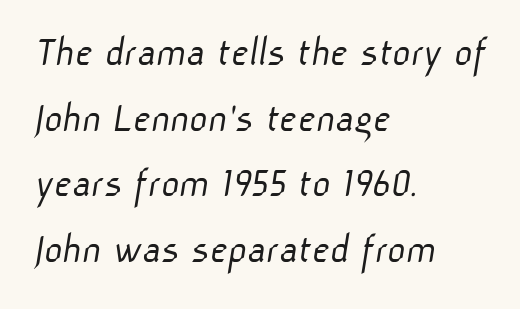
Underlining? Definitely not there. Evenly set lines give the paragraph a standard silhouette. You could call the tracking neutral — neither tight nor loose. A student would call this left alignment; a typographer would say flush left, rag right.
